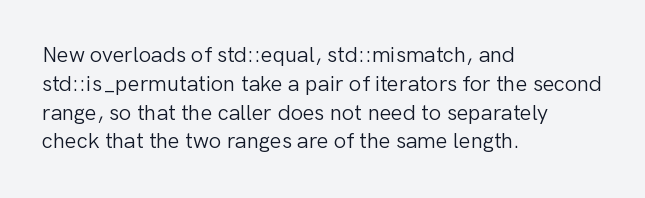
The image shows 22 px text type, upright; set left-aligned, normal line spacing (1.31x), normal letter spacing, not underlined.
